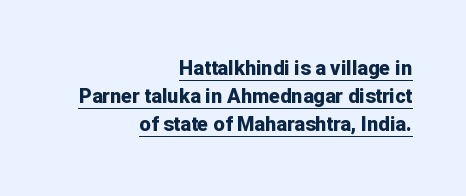
{"italic": "no", "bold": "yes", "underline": "yes", "align": "right", "line_spacing": "normal", "line_spacing_ratio": 1.4, "letter_spacing": "normal", "letter_spacing_em": 0.0, "glyph_px": 20}
